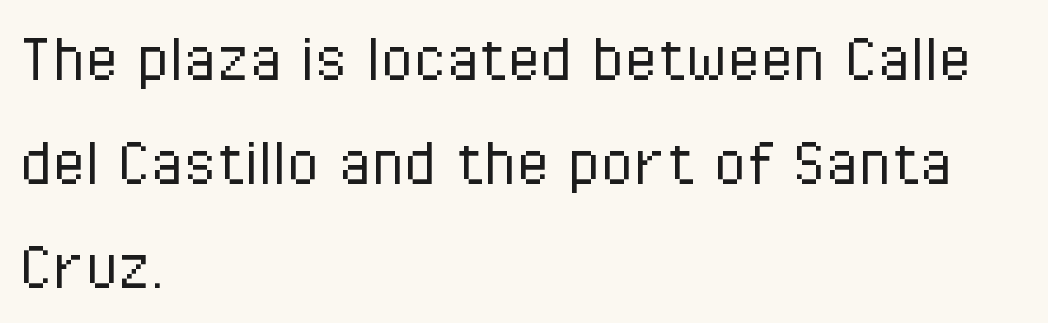
The type family on display is of the sans-serif kind. The face used here is proportionally spaced, like ordinary book or web type. The weight would be labelled regular, book, light, or lighter still. This sample keeps an unexceptional amount of space between lines. Ordinary non-slanted type is in use. In CSS terms this would be text-align: left.
